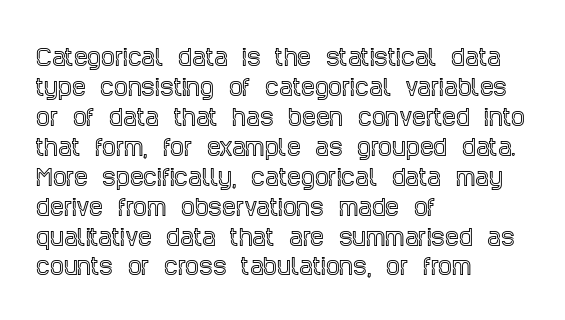
{"italic": "no", "underline": "no", "align": "left", "line_spacing": "normal", "line_spacing_ratio": 1.36, "letter_spacing": "normal", "letter_spacing_em": 0.0, "glyph_px": 22}
